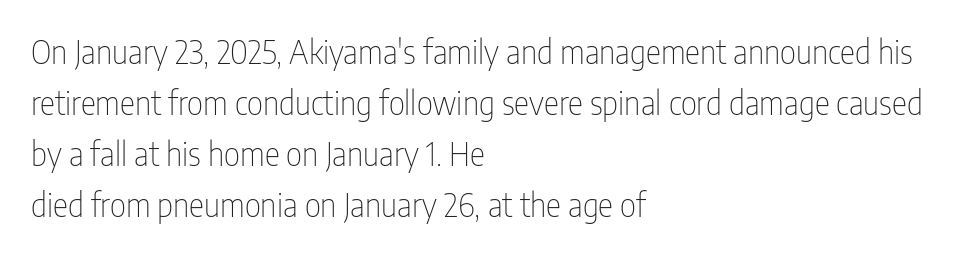
The space beneath each line is pristine and unruled. Character widths vary here, with narrow letters taking less room than wide ones. In terms of posture, this sample is upright. Is this a heavy cut? Hardly; it is regular or lighter.
